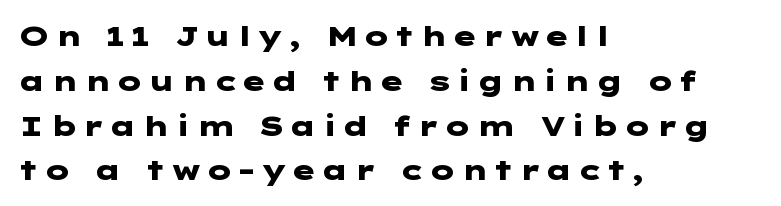
Q: Is the text bold? A: Yes.
Q: Is the text italic (slanted)? A: No, it is upright.
Q: Is the typeface a serif or a sans-serif typeface? A: Sans-serif.
Q: Is the text underlined? A: No.
Q: How is the paragraph aligned? A: Left-aligned.
Q: Is the spacing between lines tight, normal or loose? A: Normal.
Q: Width (condensed, normal, or wide)? A: Wide.
Q: Stroke contrast? A: Low.
Q: x-height? A: Medium.
